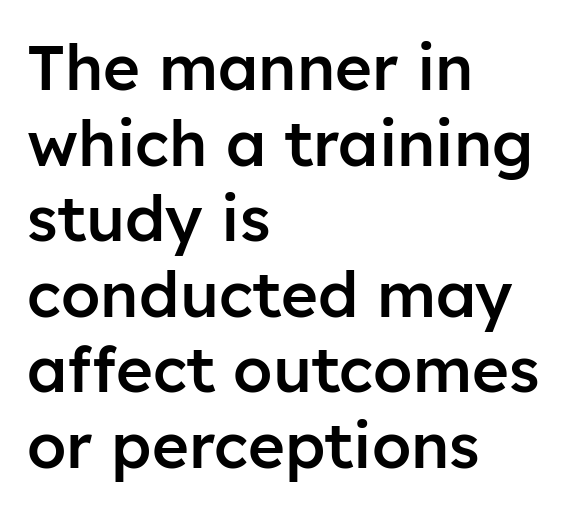
Q: Is the text bold? A: Semi-bold.
Q: Is the text italic (slanted)? A: No, it is upright.
Q: Is the typeface a serif or a sans-serif typeface? A: Sans-serif.
Q: Is the text underlined? A: No.
Q: How is the paragraph aligned? A: Left-aligned.
Q: Is the spacing between letters normal or unusually wide? A: Normal.
Q: Width (condensed, normal, or wide)? A: Normal.
Q: Stroke contrast? A: Low.
Q: x-height? A: Medium.
Q: Monospaced? A: No.
